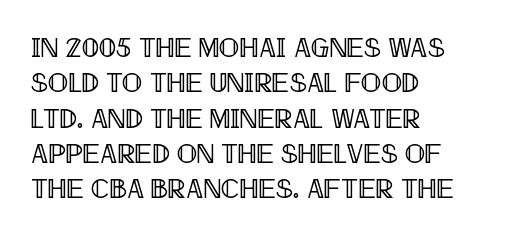
{"italic": "no", "underline": "no", "align": "left", "line_spacing": "normal", "line_spacing_ratio": 1.31, "letter_spacing": "normal", "letter_spacing_em": 0.0, "glyph_px": 27}
